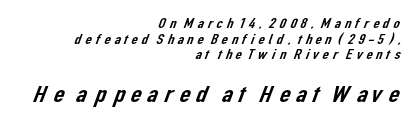
The image shows 24 px text type; set right-aligned, tight line spacing (1.12x), not underlined; the second (bottom) block is 1.71x larger.
